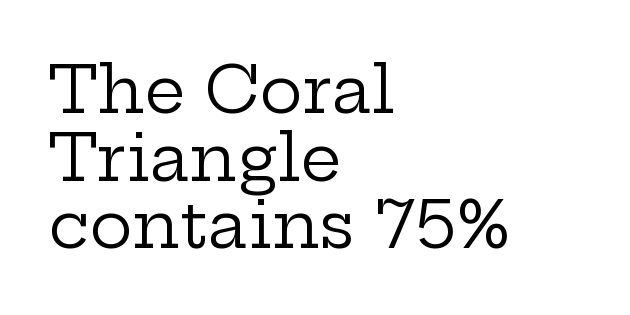
The image shows 65 px regular-weight, wide serif type, upright; set left-aligned, tight line spacing (1.04x), normal letter spacing, not underlined; low stroke contrast and a medium x-height.
